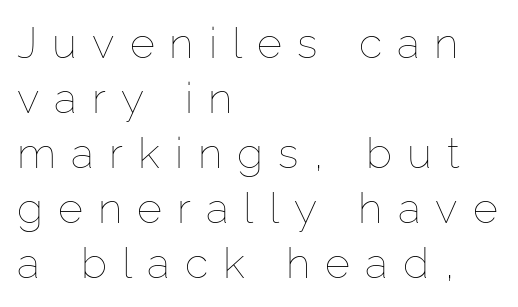
It's the straight-up-and-down kind of type. Letter spacing: wide. Descender tails drop into unmarked territory. These lines stack with their left ends in a neat column. The line-height multiplier appears to be the usual default.
